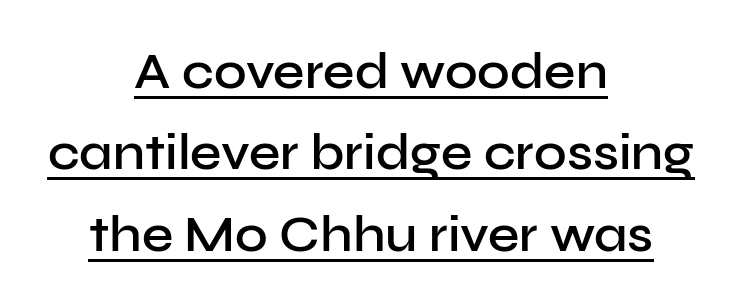
{"serif": "no", "italic": "no", "bold": "semi", "weight": "semibold", "width": "normal", "stroke_contrast": "low", "x_height": "medium", "monospaced": "no", "underline": "yes", "align": "center", "line_spacing": "normal", "line_spacing_ratio": 1.63, "letter_spacing": "normal", "letter_spacing_em": 0.0, "glyph_px": 50}
